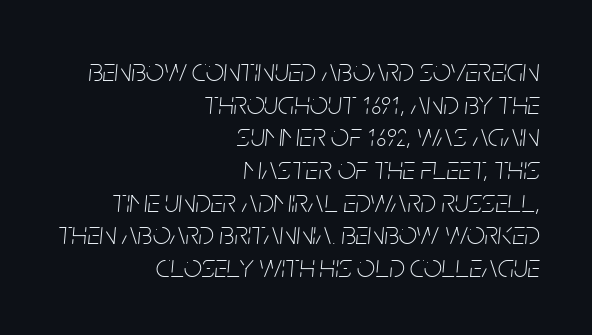
{"italic": "yes", "lean": "right", "slant_degrees": 5, "bold": "no", "weight": "thin", "width": "condensed", "stroke_contrast": "low", "x_height": "large", "monospaced": "no", "underline": "no", "align": "right", "line_spacing": "tight", "line_spacing_ratio": 1.02, "letter_spacing": "normal", "letter_spacing_em": 0.0, "glyph_px": 32}
